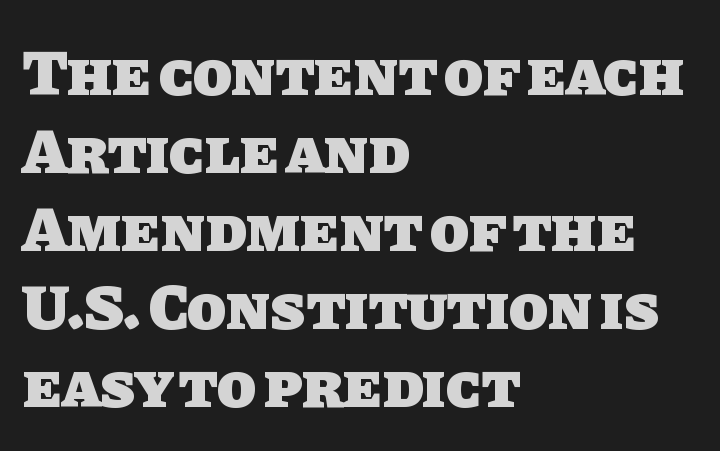
{"serif": "no", "bold": "yes", "weight": "heavy", "width": "normal", "stroke_contrast": "low", "x_height": "large", "monospaced": "no", "underline": "no", "align": "left", "line_spacing_ratio": 1.22, "letter_spacing": "normal", "letter_spacing_em": 0.0, "glyph_px": 64}
